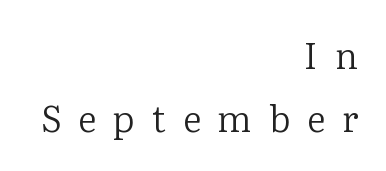
Q: Is the text bold? A: No.
Q: Is the text italic (slanted)? A: No, it is upright.
Q: Is the typeface a serif or a sans-serif typeface? A: Serif.
Q: Is the text underlined? A: No.
Q: How is the paragraph aligned? A: Right-aligned.
Q: Is the spacing between letters normal or unusually wide? A: Unusually wide.
Q: Width (condensed, normal, or wide)? A: Normal.
Q: Stroke contrast? A: Low.
Q: x-height? A: Medium.
Q: Monospaced? A: No.
